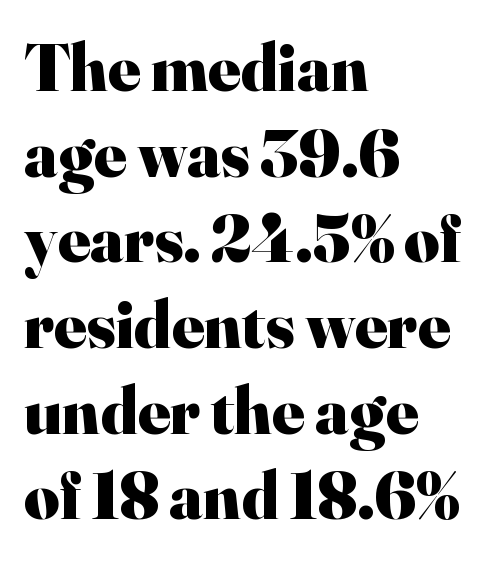
It's the straight-up-and-down kind of type. Clear beneath every line of the passage. The gaps between neighbouring characters are ordinary and unremarkable. Typeset ragged right — the left edge is the straight one. The rendering uses natural spacing where letterforms have individual widths.
